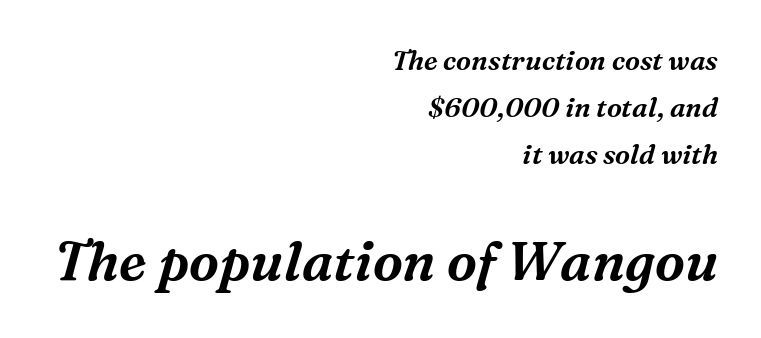
The image shows 54 px serif type, italic (leaning right); set right-aligned, line spacing 1.74x, normal letter spacing, not underlined; the second (bottom) block is 2.0x larger; medium stroke contrast and a medium x-height.
